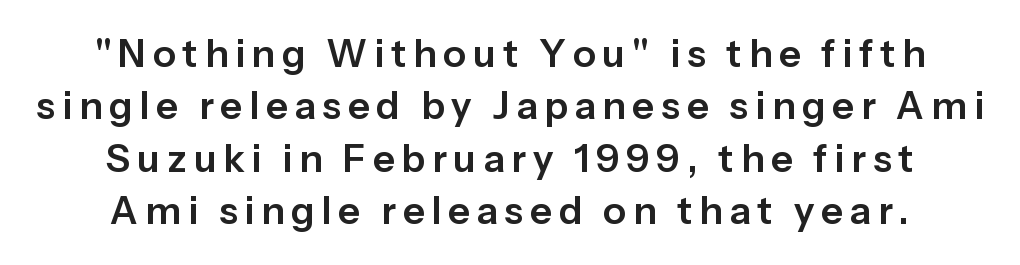
The image shows 38 px sans-serif type, upright; set centered, normal line spacing (1.38x), not underlined; low stroke contrast and a medium x-height.
